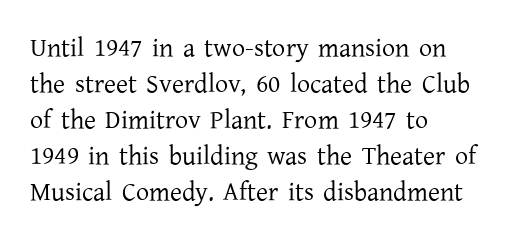
The characters are drawn with everyday or finer stroke widths. Line beginnings align vertically; line endings do not. Rule under the text: the space is simply empty. Words appear dense and cohesive because spacing is normal. Whoever set this chose a conventional vertical rhythm. Rendered with straight, roman letterforms.
